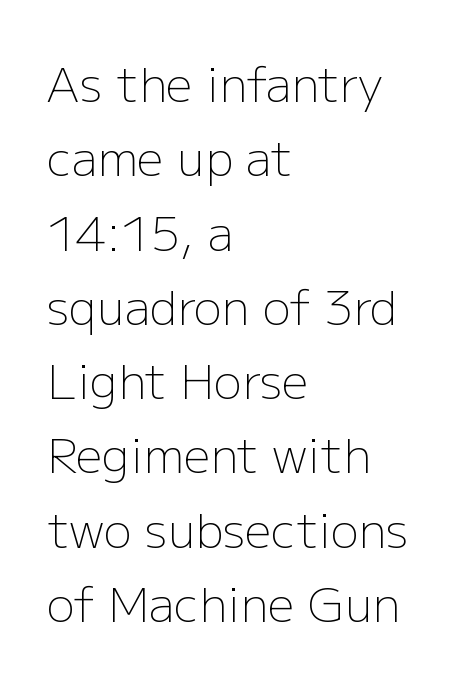
Q: Is the text bold? A: No.
Q: Is the text italic (slanted)? A: No, it is upright.
Q: Is the typeface a serif or a sans-serif typeface? A: Sans-serif.
Q: Is the text underlined? A: No.
Q: How is the paragraph aligned? A: Left-aligned.
Q: Is the spacing between letters normal or unusually wide? A: Normal.
Q: Is the spacing between lines tight, normal or loose? A: Normal.
Q: Width (condensed, normal, or wide)? A: Normal.
Q: Stroke contrast? A: Low.
Q: x-height? A: Medium.
Q: Monospaced? A: No.
